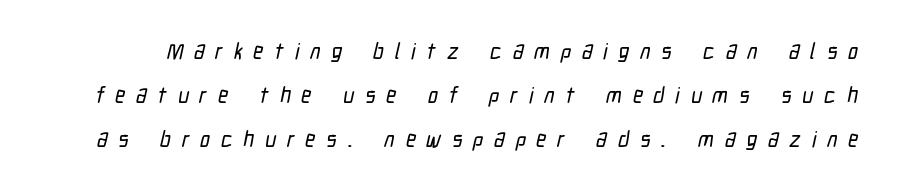
Q: Is the text underlined? A: No.
Q: Is the spacing between letters normal or unusually wide? A: Unusually wide.
Q: Is the spacing between lines tight, normal or loose? A: Loose.
